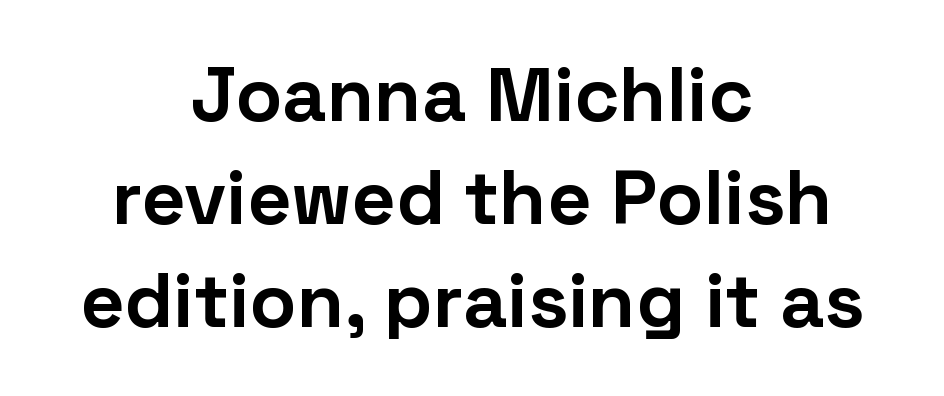
{"serif": "no", "italic": "no", "bold": "yes", "weight": "bold", "width": "normal", "stroke_contrast": "low", "x_height": "medium", "monospaced": "no", "underline": "no", "align": "center", "line_spacing": "normal", "line_spacing_ratio": 1.34, "letter_spacing": "normal", "letter_spacing_em": 0.0, "glyph_px": 77}
